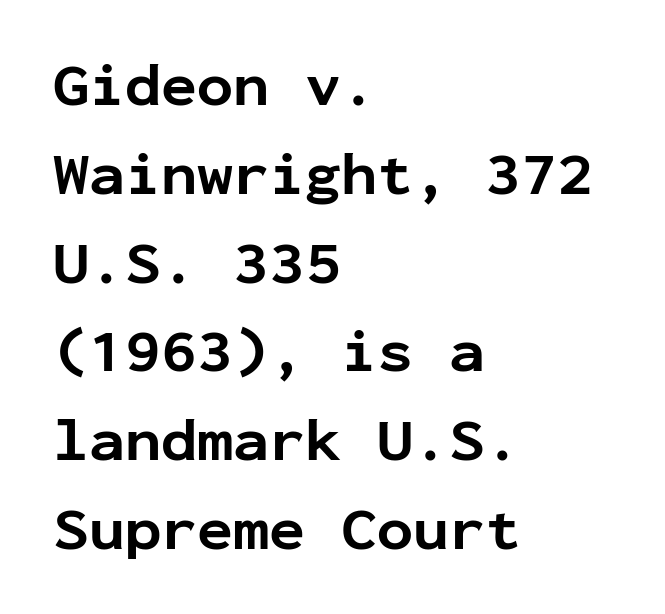
The image shows 60 px bold sans-serif type, upright, monospaced; set left-aligned, normal line spacing (1.48x), normal letter spacing, not underlined; low stroke contrast and a medium x-height.
